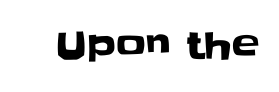
The image shows 37 px sans-serif type, upright; set normal letter spacing, not underlined; low stroke contrast and a large x-height.
